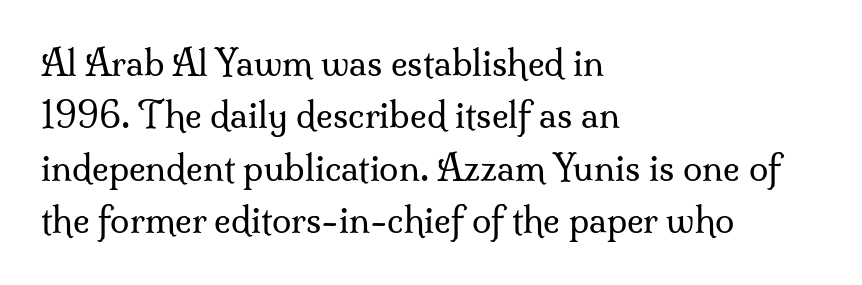
The image shows 35 px regular-weight serif type, upright; set left-aligned, normal line spacing (1.5x), normal letter spacing, not underlined; medium stroke contrast and a small x-height.
